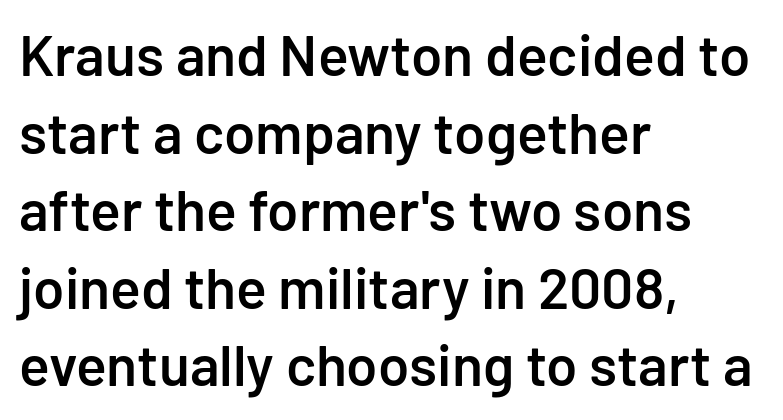
Is the letter spacing exaggerated? No — it looks like the ordinary default. Is there much room between lines? A standard amount, neither cramped nor airy. Type without underlining. Short and long lines alike share a common starting point at left. I'd call this a sans setting — the letters go barefoot. Posture: vertical.
